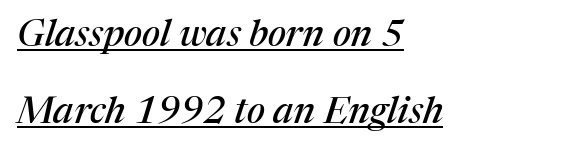
Horizontal alignment here is leftward, the default for most running prose. These lines keep a tight, regular rhythm from letter to letter. Proportional: the letters do not fall into vertical columns. Examine the stroke ends and you'll spot serifs. A rule runs beneath these lines of type.
